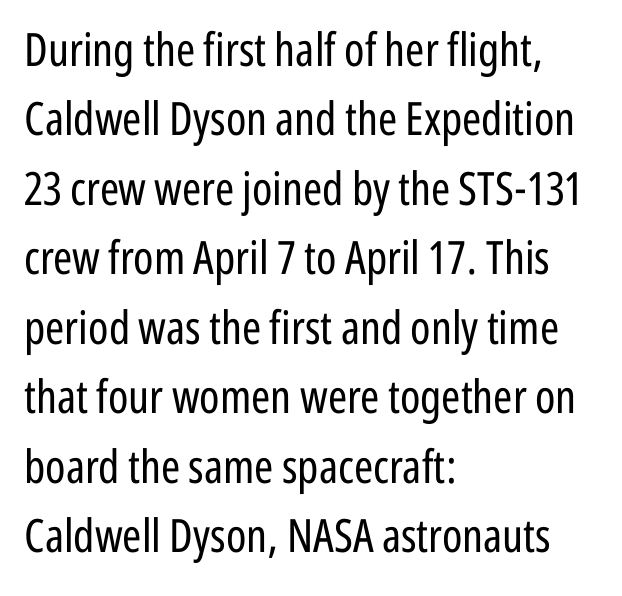
Q: Is the text bold? A: No.
Q: Is the text italic (slanted)? A: No, it is upright.
Q: Is the typeface a serif or a sans-serif typeface? A: Sans-serif.
Q: Is the text underlined? A: No.
Q: How is the paragraph aligned? A: Left-aligned.
Q: Is the spacing between letters normal or unusually wide? A: Normal.
Q: Is the spacing between lines tight, normal or loose? A: Normal.
Q: Width (condensed, normal, or wide)? A: Condensed.
Q: Stroke contrast? A: Low.
Q: x-height? A: Medium.
Q: Monospaced? A: No.
